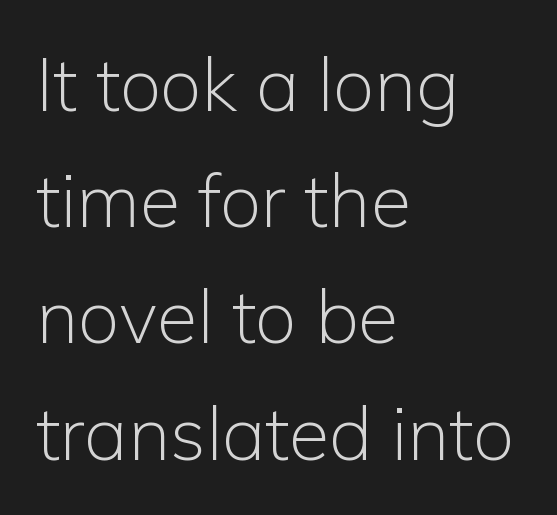
The image shows 74 px light sans-serif type, upright; set left-aligned, normal line spacing (1.57x), normal letter spacing, not underlined; low stroke contrast and a medium x-height.
